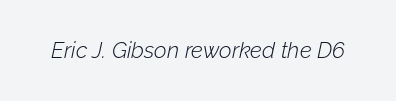
{"italic": "yes", "lean": "right", "slant_degrees": 12, "bold": "no", "underline": "no", "letter_spacing": "normal", "letter_spacing_em": 0.0, "glyph_px": 22}
